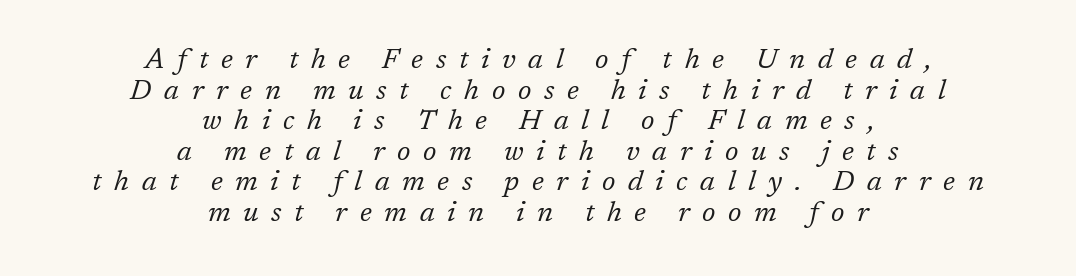
{"serif": "yes", "italic": "yes", "lean": "right", "slant_degrees": 17, "bold": "no", "weight": "regular", "width": "normal", "stroke_contrast": "low", "x_height": "medium", "monospaced": "no", "underline": "no", "align": "center", "line_spacing": "tight", "line_spacing_ratio": 1.09, "letter_spacing": "wide", "letter_spacing_em": 0.45, "glyph_px": 28}
